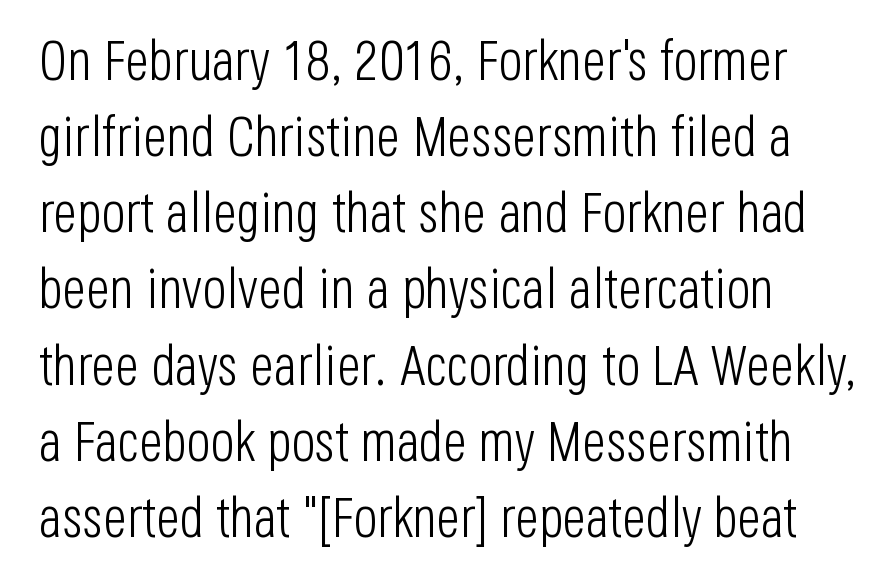
The image shows 56 px light, condensed sans-serif type, upright; set left-aligned, normal line spacing (1.36x), normal letter spacing, not underlined; low stroke contrast and a large x-height.
